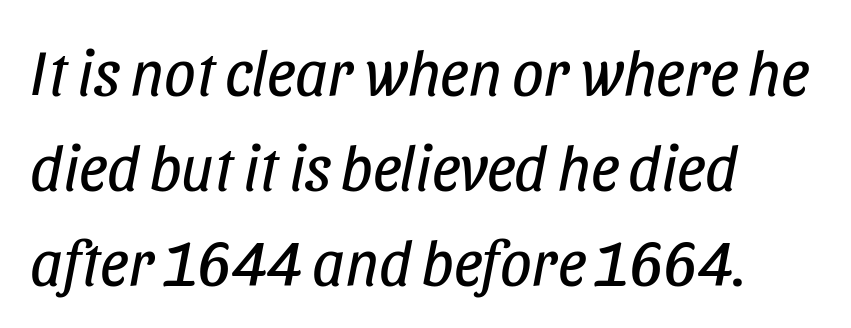
{"italic": "yes", "lean": "right", "slant_degrees": 11, "bold": "no", "weight": "regular", "width": "condensed", "stroke_contrast": "low", "x_height": "large", "monospaced": "no", "underline": "no", "align": "left", "line_spacing": "normal", "line_spacing_ratio": 1.51, "letter_spacing": "normal", "letter_spacing_em": 0.0, "glyph_px": 63}
